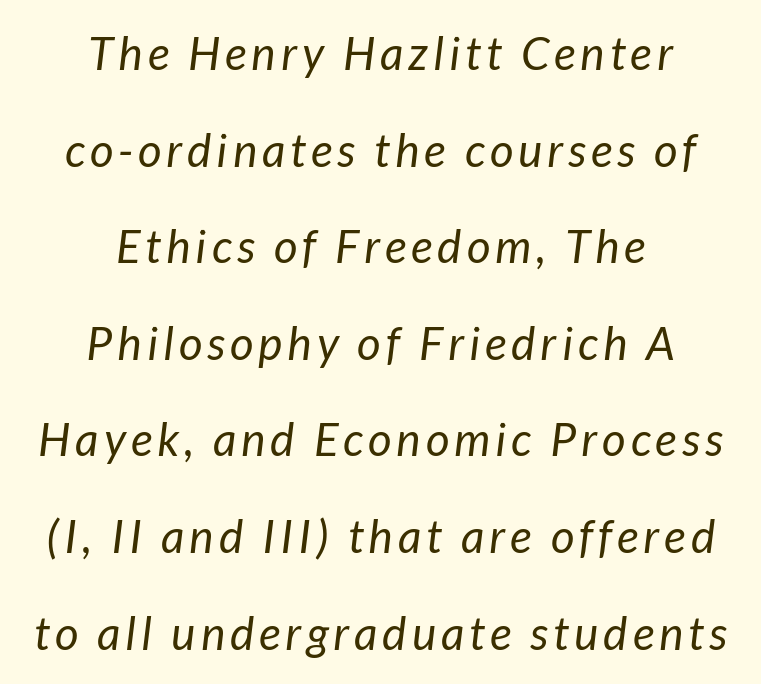
The image shows 46 px regular-weight type, italic (leaning right); set centered, loose line spacing (2.1x), not underlined; low stroke contrast and a medium x-height.
